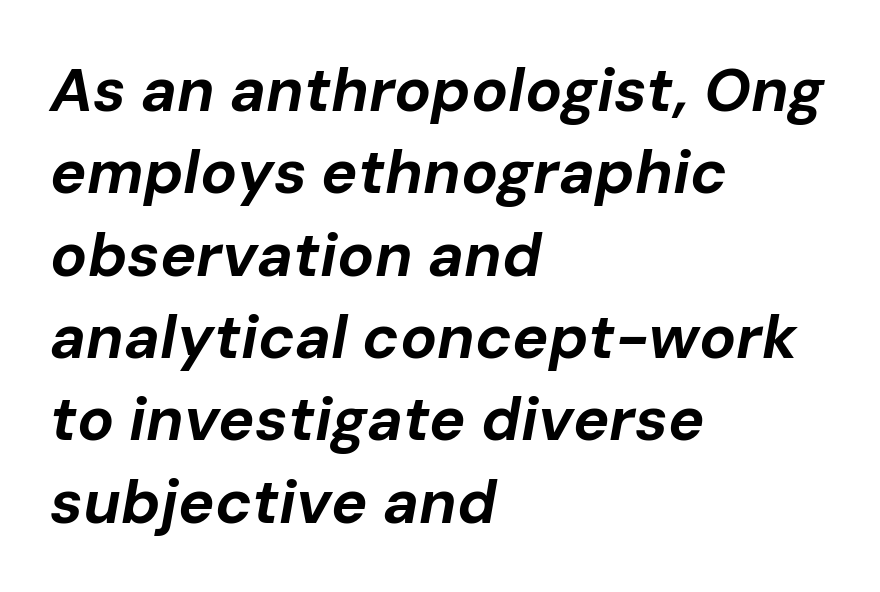
The image shows 61 px bold type, italic (leaning right); set left-aligned, normal line spacing (1.35x), normal letter spacing, not underlined; low stroke contrast and a medium x-height.
